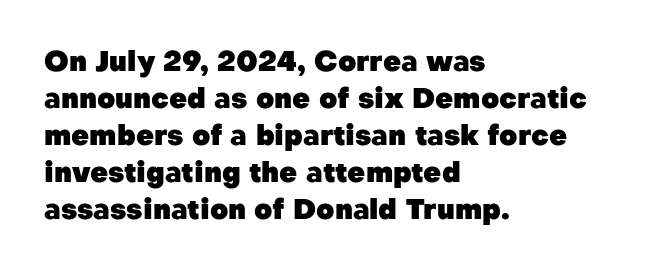
To sum up the face: it is a sans, with no serifs. Is this a fixed-width face? No — the glyphs have proportional, varying widths. Each line starts at the same left margin while the right side varies. Underline: absent.
